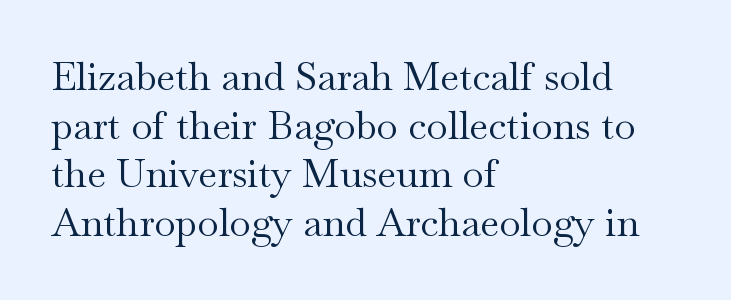
Between one letter and the next there's only the usual sliver of space. The rendering uses natural spacing where letterforms have individual widths. Normally led — the rows are evenly, conventionally spaced. Notice how the passage keeps a crisp vertical edge on the left only. Descenders hang freely into open space. This is serif lettering, the kind often seen in printed books.
